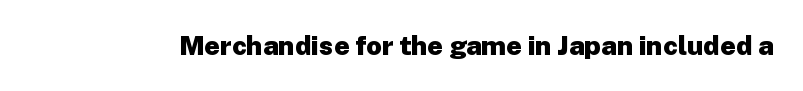
{"italic": "no", "bold": "yes", "underline": "no", "letter_spacing": "normal", "letter_spacing_em": 0.0, "glyph_px": 27}
